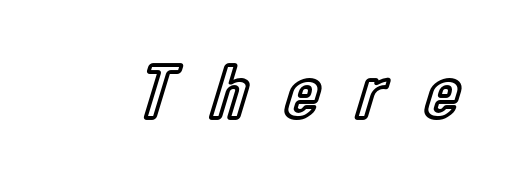
The image shows 79 px condensed type; set unusually wide letter spacing (+0.49 em), not underlined; a medium x-height.
